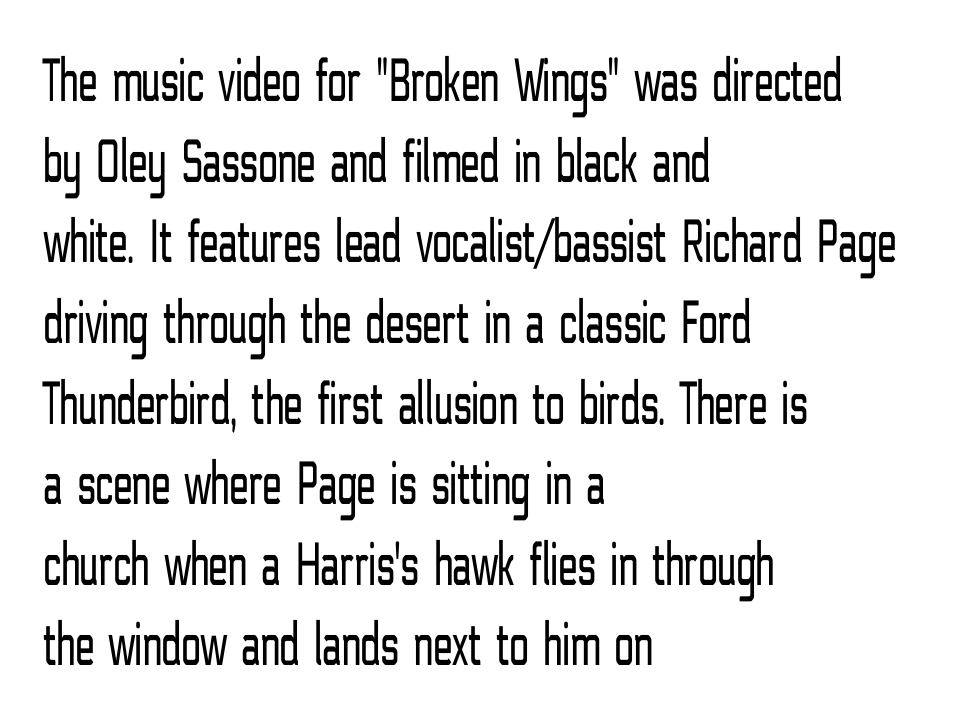
{"serif": "no", "italic": "no", "bold": "no", "weight": "light", "width": "condensed", "stroke_contrast": "low", "x_height": "medium", "monospaced": "no", "underline": "no", "align": "left", "line_spacing": "normal", "line_spacing_ratio": 1.28, "letter_spacing": "normal", "letter_spacing_em": 0.0, "glyph_px": 63}
